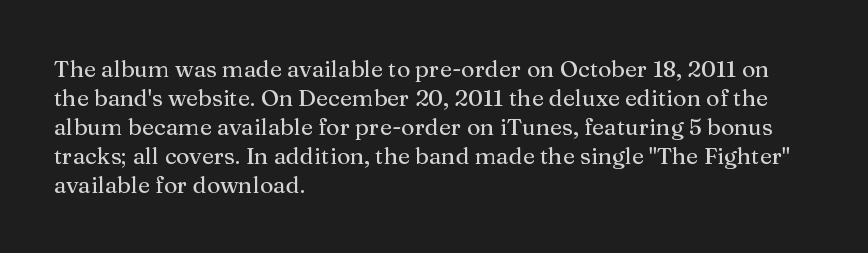
Q: Is the text italic (slanted)? A: No, it is upright.
Q: Is the text underlined? A: No.
Q: How is the paragraph aligned? A: Left-aligned.
Q: Is the spacing between letters normal or unusually wide? A: Normal.
Q: Is the spacing between lines tight, normal or loose? A: Normal.
